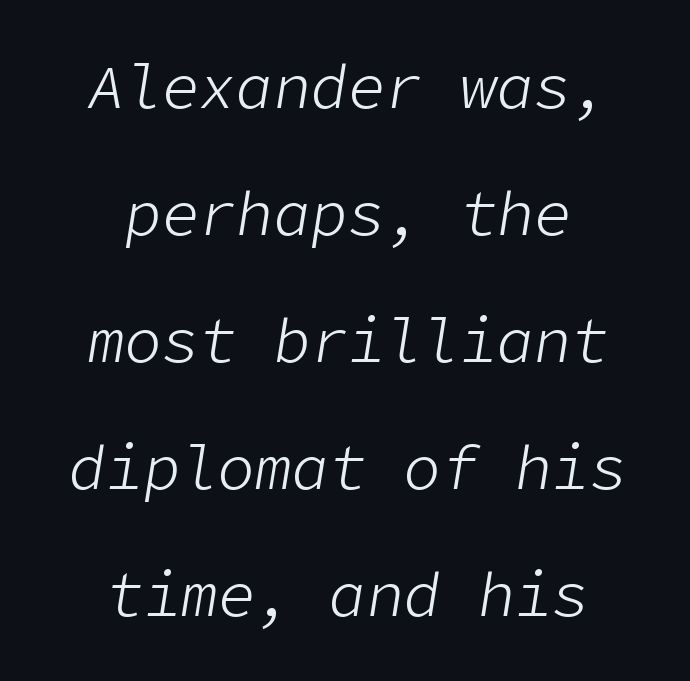
The image shows 62 px light type, italic (leaning right); set centered, loose line spacing (2.05x), normal letter spacing, not underlined; low stroke contrast and a medium x-height.
